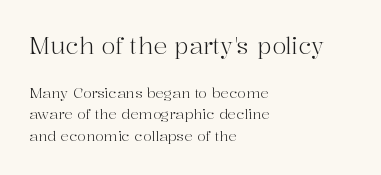
The passage is arranged the way most books set body copy — flush left. Bare-footed words on every line. No letter is thick-stroked: the sample isn't bold. Larger block? The one above; the one below is distinctly smaller.
